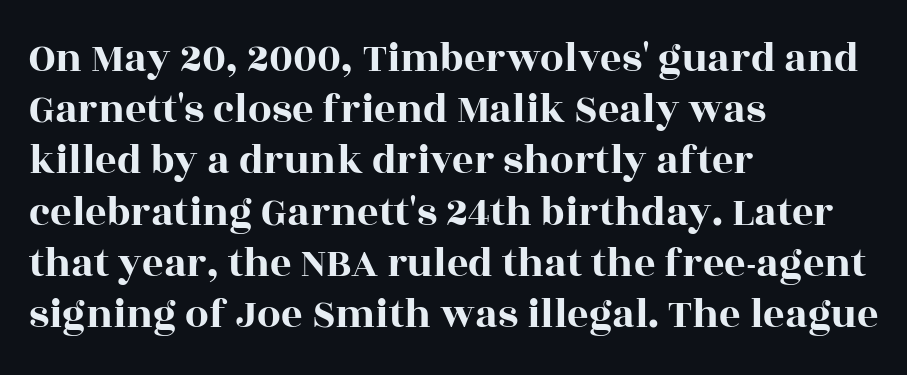
The image shows 42 px wide serif type, upright; set left-aligned, line spacing 1.22x, normal letter spacing, not underlined; a large x-height.
